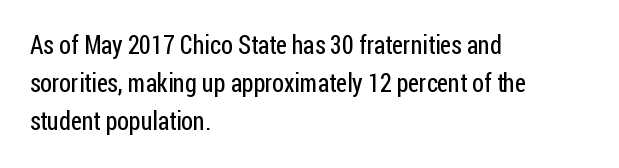
Q: Is the text bold? A: No.
Q: Is the text italic (slanted)? A: No, it is upright.
Q: Is the text underlined? A: No.
Q: How is the paragraph aligned? A: Left-aligned.
Q: Is the spacing between letters normal or unusually wide? A: Normal.
Q: Is the spacing between lines tight, normal or loose? A: Normal.
